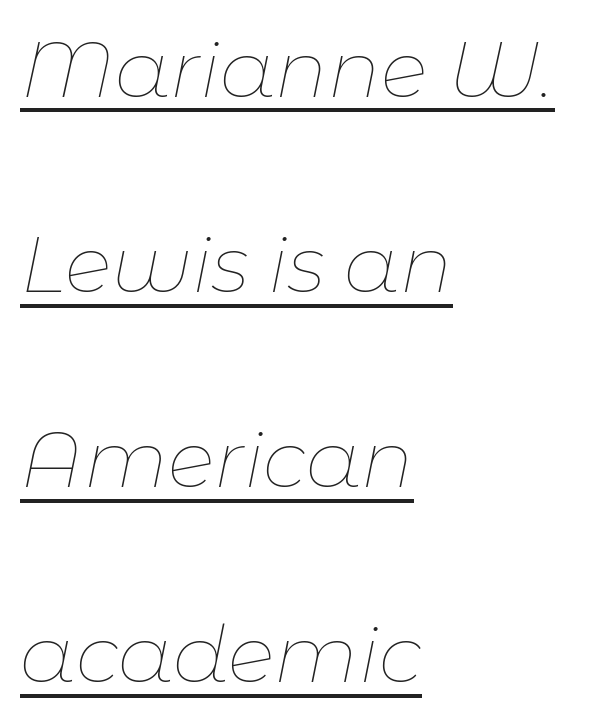
Q: Is the text bold? A: No.
Q: Is the text italic (slanted)? A: Yes, it leans right by about 11 degrees.
Q: Is the text underlined? A: Yes.
Q: How is the paragraph aligned? A: Left-aligned.
Q: Is the spacing between letters normal or unusually wide? A: Normal.
Q: Is the spacing between lines tight, normal or loose? A: Loose.
Q: Width (condensed, normal, or wide)? A: Normal.
Q: Stroke contrast? A: Low.
Q: x-height? A: Medium.
Q: Monospaced? A: No.
